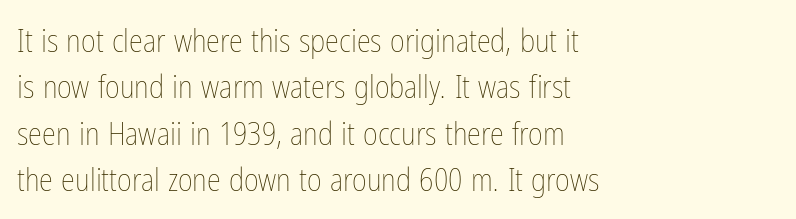
The image shows 32 px thin, condensed type, upright; set left-aligned, normal line spacing (1.45x), normal letter spacing, not underlined; low stroke contrast and a medium x-height.
